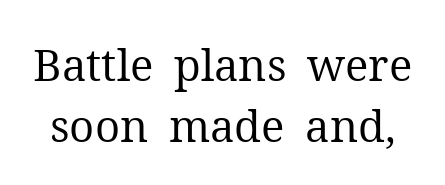
Looks like regular typesetting: each glyph gets only the width it needs. Letterform terminals end in serifs throughout the passage. Underlining? Definitely not there. Letter spacing: default.
